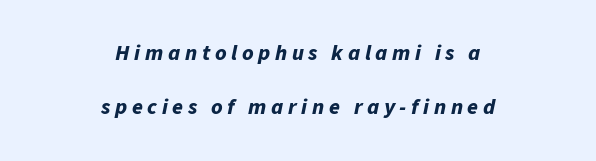
{"italic": "yes", "lean": "right", "slant_degrees": 11, "bold": "yes", "underline": "no", "align": "center", "line_spacing": "loose", "line_spacing_ratio": 2.47, "letter_spacing": "wide", "letter_spacing_em": 0.21, "glyph_px": 22}
